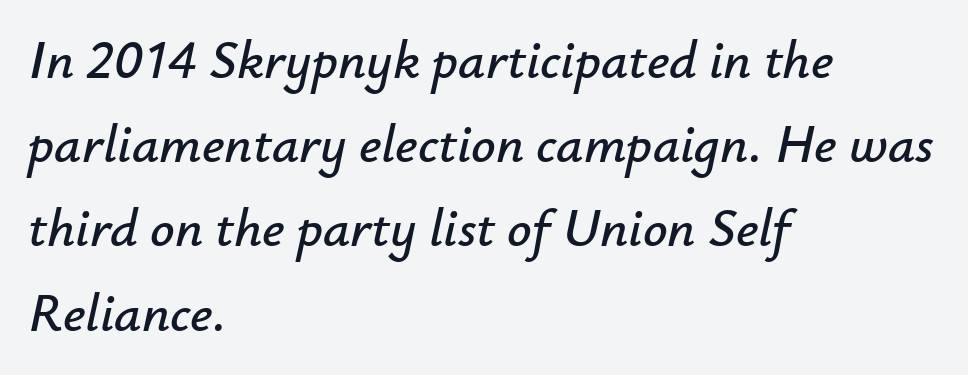
Q: Is the text italic (slanted)? A: Yes, it leans right by about 12 degrees.
Q: Is the text underlined? A: No.
Q: How is the paragraph aligned? A: Left-aligned.
Q: Is the spacing between letters normal or unusually wide? A: Normal.
Q: Is the spacing between lines tight, normal or loose? A: Normal.
Q: Width (condensed, normal, or wide)? A: Normal.
Q: Stroke contrast? A: Low.
Q: x-height? A: Small.
Q: Monospaced? A: No.
